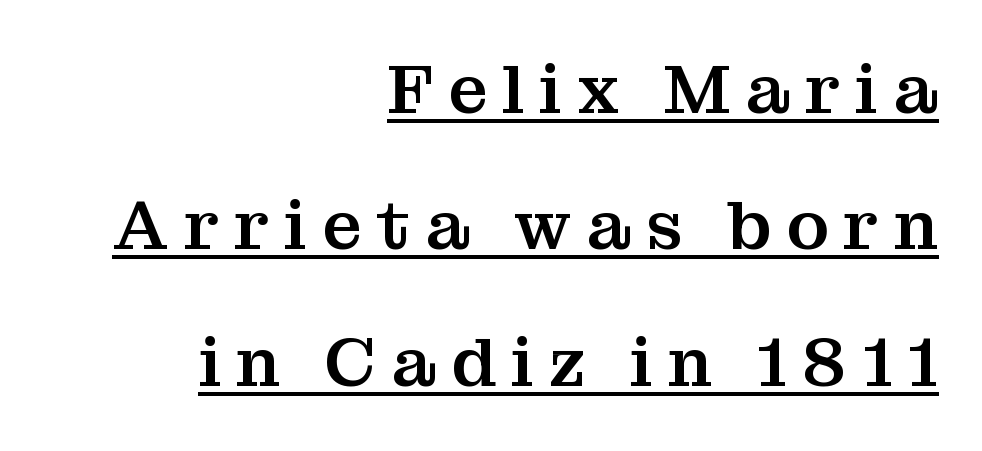
{"serif": "yes", "italic": "no", "width": "normal", "stroke_contrast": "medium", "x_height": "medium", "monospaced": "no", "underline": "yes", "align": "right", "line_spacing": "loose", "line_spacing_ratio": 1.95, "letter_spacing": "wide", "letter_spacing_em": 0.21, "glyph_px": 70}
